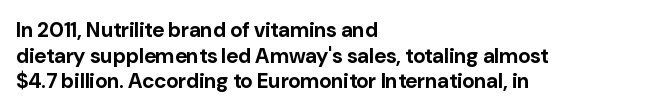
Is there any slant? The stems are plumb. The zone under the glyphs is completely vacant. Caption: bold face, heavy strokes. Each word holds together tightly as a unit, with standard inter-letter gaps. Does the copy run flush right? No — it runs flush left.
